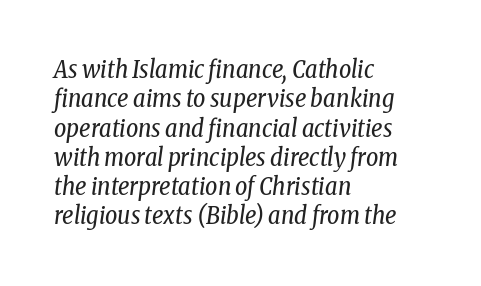
Caption: standard tracking, unaltered. Only glyphs here, with clear space below each row. Visually the block forms a straight wall on the left and a jagged coastline on the right. Notice how the stems are inclined rather than vertical — that's the hallmark of italics.
